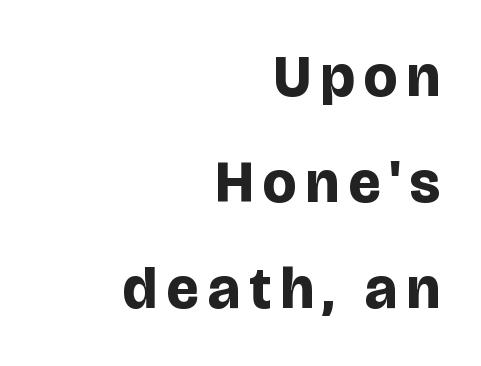
Each letter keeps its own natural width here, so spacing adapts to shape. Type style note: lacks serifs. No word sits above an underline. Layout note: lines flush right. How heavy is the stroke? Heavy — this is a bold. The font's upright variant was chosen for this text.
